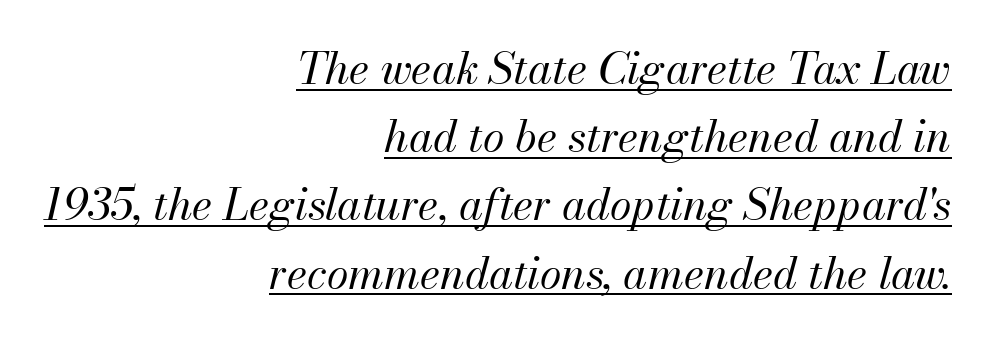
Stem width sits at or under what a default text font uses. Line endings align vertically; line beginnings do not. In designer terms, the underline attribute is active on this setting. Spacing verdict: proportional, widths tailored to each character.
